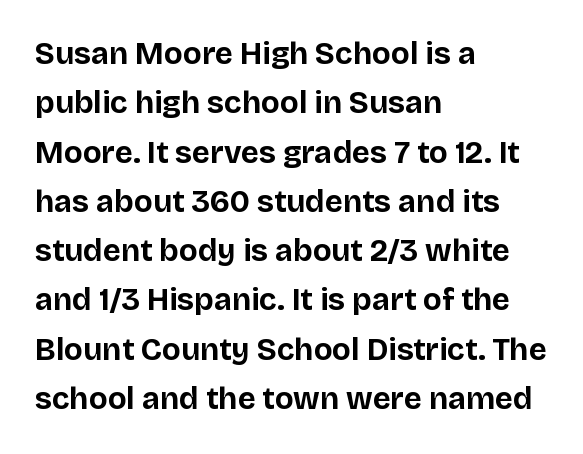
{"serif": "no", "italic": "no", "bold": "yes", "weight": "bold", "width": "normal", "stroke_contrast": "low", "x_height": "large", "monospaced": "no", "underline": "no", "align": "left", "line_spacing": "normal", "line_spacing_ratio": 1.59, "letter_spacing": "normal", "letter_spacing_em": 0.0, "glyph_px": 31}
